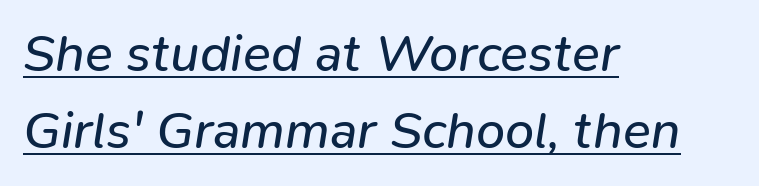
Here the designer chose a conventional face with non-uniform glyph widths. Leading: standard. What stands out about the letter spacing? Nothing — it is the standard amount. Each line starts at the same left margin while the right side varies. No extra ink here — the face is not bold. Yep, that's italic — everything's leaning.
